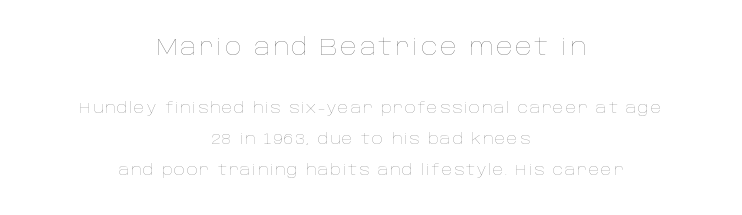
The image shows 23 px text type, upright; set centered, loose line spacing (2.04x), not underlined; the first (top) block is 1.53x larger.
